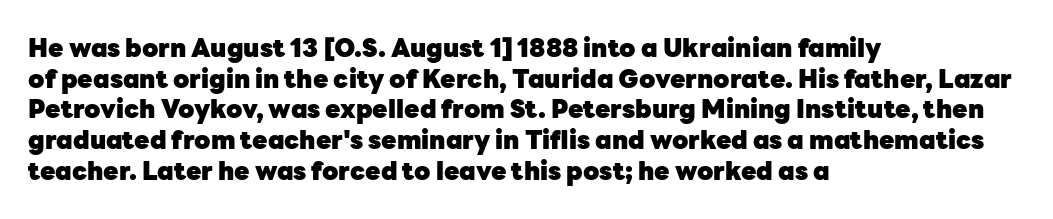
{"italic": "no", "bold": "yes", "underline": "no", "align": "left", "line_spacing_ratio": 1.23, "letter_spacing": "normal", "letter_spacing_em": 0.0, "glyph_px": 25}
